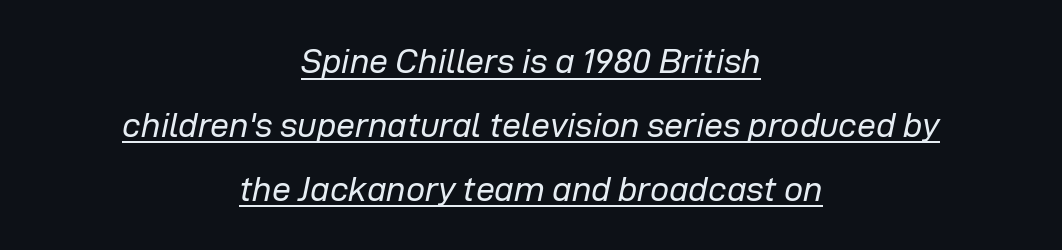
{"italic": "yes", "lean": "right", "slant_degrees": 12, "bold": "no", "weight": "regular", "width": "normal", "stroke_contrast": "low", "x_height": "medium", "monospaced": "no", "underline": "yes", "align": "center", "line_spacing_ratio": 1.88, "letter_spacing": "normal", "letter_spacing_em": 0.0, "glyph_px": 34}
